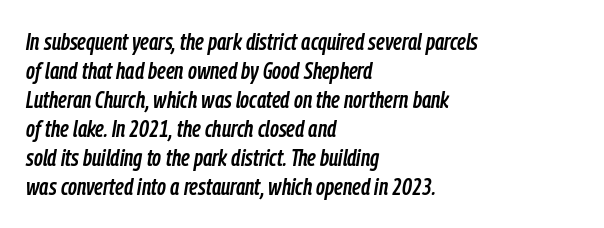
The specimen omits any rule beneath the text block's lines. Visually the block forms a straight wall on the left and a jagged coastline on the right. The text carries the slant typical of an italic or oblique font. The rendering keeps characters at their native spacing.
